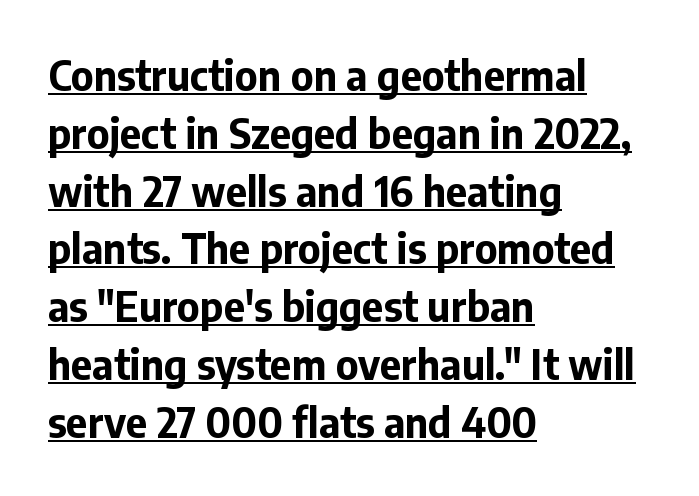
Is this a sans? Yes — the strokes have no serifs. Beneath each row of characters lies a ruled line. Chunky letters — that's bold for sure. Vertical strokes here are truly vertical. These lines stack with their left ends in a neat column. Nobody touched the tracking dial on this one.
